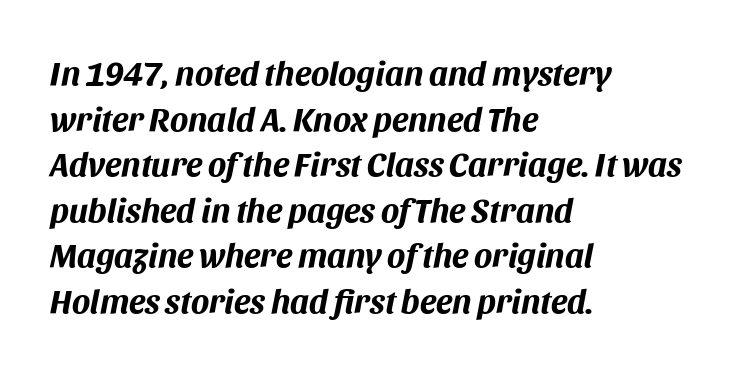
The image shows 34 px bold type, italic (leaning right); set left-aligned, normal line spacing (1.34x), normal letter spacing, not underlined; medium stroke contrast and a large x-height.
